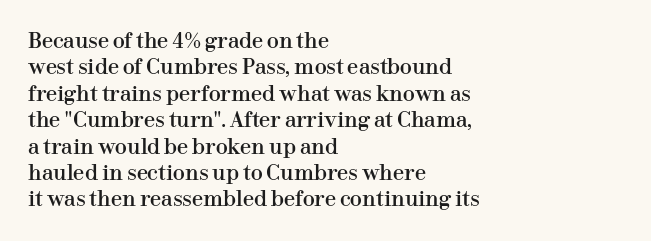
{"italic": "no", "underline": "no", "align": "left", "line_spacing": "normal", "line_spacing_ratio": 1.32, "letter_spacing": "normal", "letter_spacing_em": 0.0, "glyph_px": 20}
